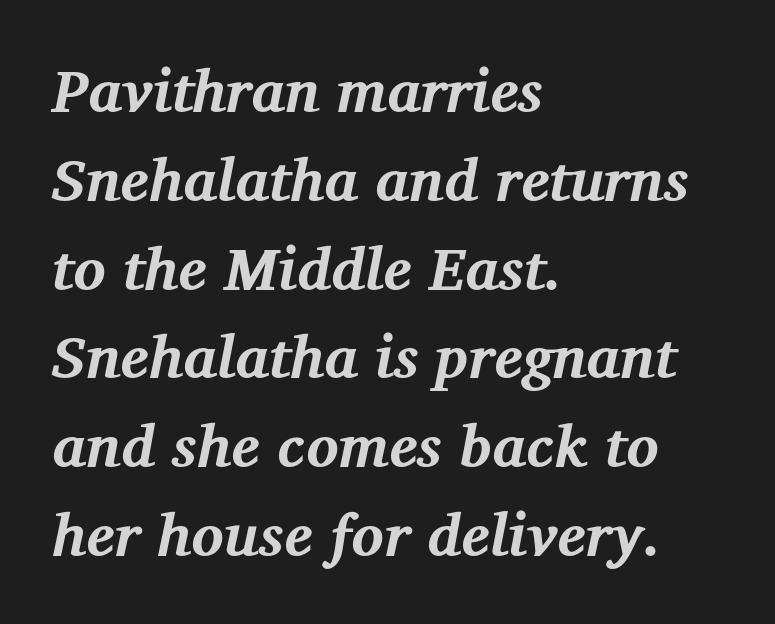
Q: Is the text bold? A: Yes.
Q: Is the text italic (slanted)? A: Yes, it leans right by about 12 degrees.
Q: Is the typeface a serif or a sans-serif typeface? A: Serif.
Q: Is the text underlined? A: No.
Q: How is the paragraph aligned? A: Left-aligned.
Q: Is the spacing between letters normal or unusually wide? A: Normal.
Q: Is the spacing between lines tight, normal or loose? A: Normal.
Q: Width (condensed, normal, or wide)? A: Normal.
Q: Stroke contrast? A: Medium.
Q: x-height? A: Medium.
Q: Monospaced? A: No.
